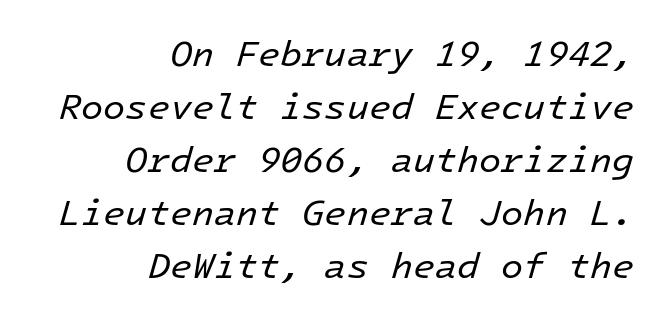
Caption: standard tracking, unaltered. Normally led — the rows are evenly, conventionally spaced. Looking at the ascenders, they clearly lean. The glyphs are unaccompanied by any horizontal stroke below them.
